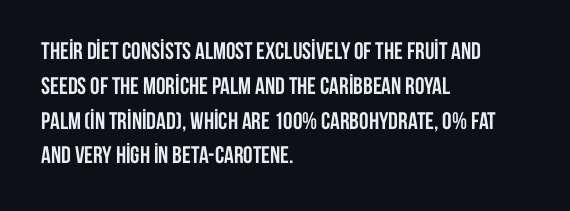
Nope, not italic — everything's standing straight. The passage shown has conventional tracking throughout. Bold? Absolutely — the strokes are thick and heavy. If you drew a ruler down the left edge, every line would touch it. The gap between lines stays unmarked. Horizontal bands of white between lines are of average thickness.
